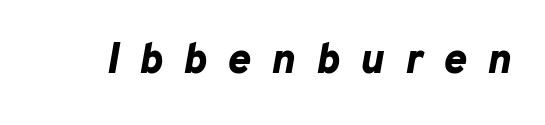
This sample uses an oblique cut, with every glyph tilted off the vertical. Do the characters align in a grid? No, the font is proportional. A bare baseline throughout the passage. Look at the stroke-to-counter ratio: heavy, a bold. The letters are spread apart with noticeably loose tracking.
